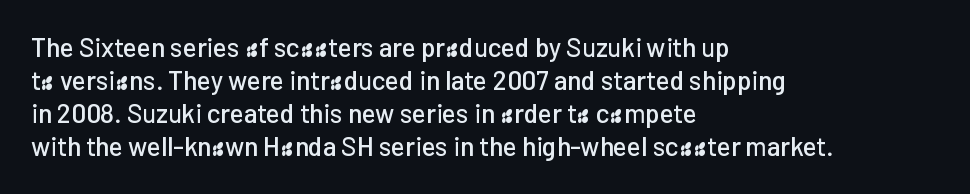
Q: Is the text italic (slanted)? A: No, it is upright.
Q: Is the text underlined? A: No.
Q: How is the paragraph aligned? A: Left-aligned.
Q: Is the spacing between letters normal or unusually wide? A: Normal.
Q: Is the spacing between lines tight, normal or loose? A: Normal.
